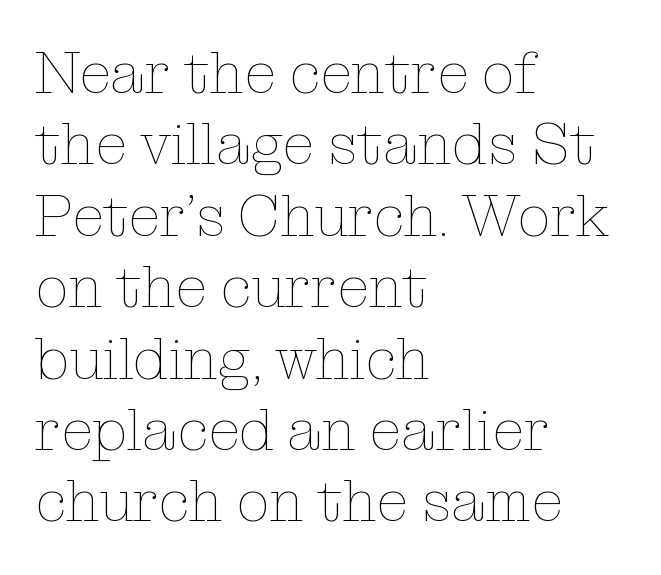
The image shows 59 px thin type, upright; set left-aligned, line spacing 1.21x, normal letter spacing, not underlined; low stroke contrast and a medium x-height.
